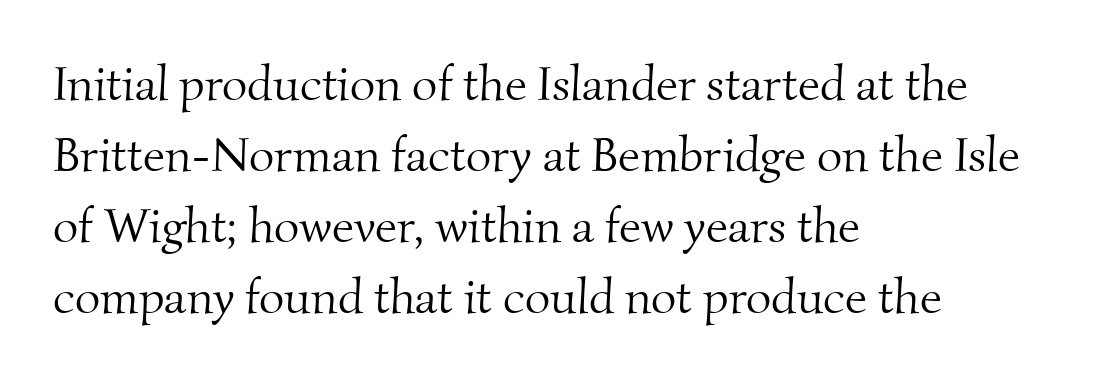
{"serif": "yes", "bold": "no", "weight": "light", "width": "normal", "stroke_contrast": "medium", "x_height": "small", "monospaced": "no", "underline": "no", "align": "left", "line_spacing": "normal", "line_spacing_ratio": 1.45, "letter_spacing": "normal", "letter_spacing_em": 0.0, "glyph_px": 49}
